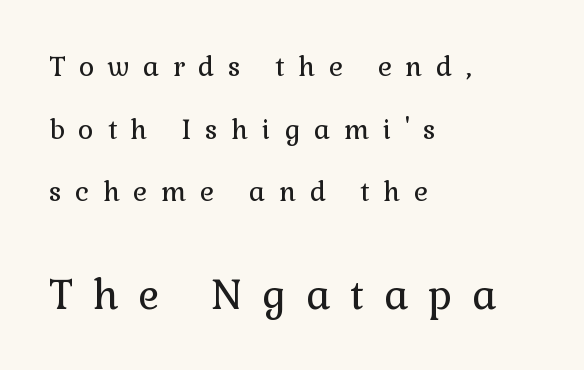
The image shows 40 px regular-weight serif type, upright; set left-aligned, loose line spacing (2.32x), unusually wide letter spacing (+0.5 em), not underlined; the second (bottom) block is 1.48x larger; a medium x-height.
